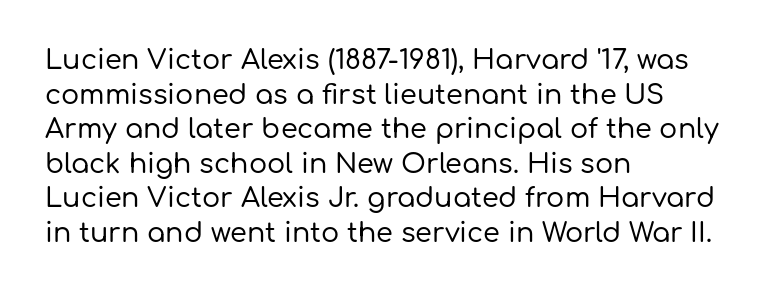
You could call the tracking neutral — neither tight nor loose. Interline gaps are of average width in this sample. The zone under the glyphs is completely vacant. A classic flush-left, rag-right setting is used for this passage. Style check: upright.
